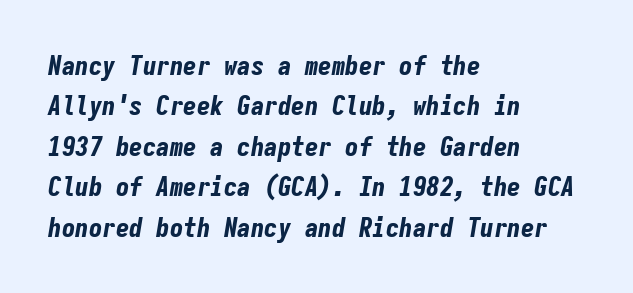
{"italic": "yes", "lean": "right", "slant_degrees": 9, "bold": "yes", "underline": "no", "align": "left", "line_spacing": "normal", "line_spacing_ratio": 1.5, "letter_spacing": "normal", "letter_spacing_em": 0.0, "glyph_px": 27}
